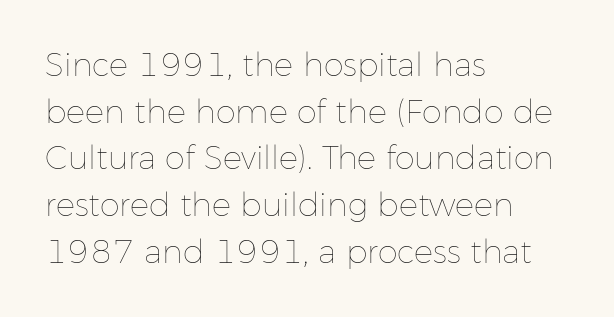
{"italic": "no", "bold": "no", "weight": "thin", "width": "normal", "stroke_contrast": "low", "x_height": "medium", "monospaced": "no", "underline": "no", "align": "left", "line_spacing": "normal", "line_spacing_ratio": 1.46, "letter_spacing": "normal", "letter_spacing_em": 0.0, "glyph_px": 32}
